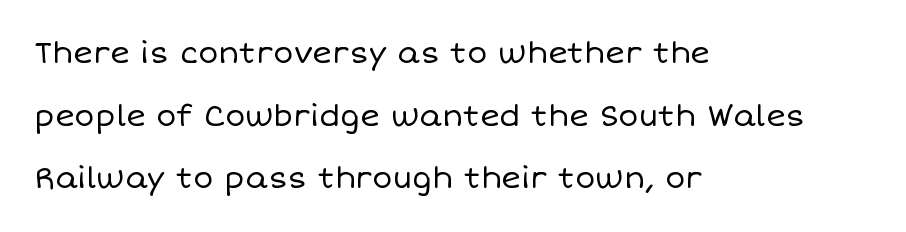
The image shows 30 px regular-weight type, upright; set left-aligned, loose line spacing (2.09x), normal letter spacing, not underlined; low stroke contrast and a large x-height.
